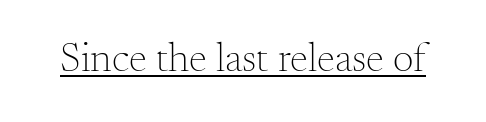
{"serif": "yes", "italic": "no", "bold": "no", "weight": "light", "width": "normal", "stroke_contrast": "medium", "x_height": "small", "monospaced": "no", "underline": "yes", "letter_spacing": "normal", "letter_spacing_em": 0.0, "glyph_px": 41}
